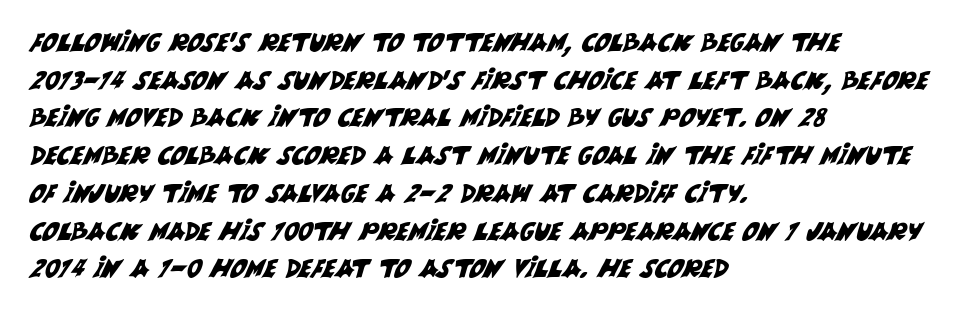
The zone under the glyphs is completely vacant. The letters sit at their default tracking, neither squeezed nor spread. Each line starts at the same left margin while the right side varies. A typesetter would call this leading conventional body-copy spacing.
